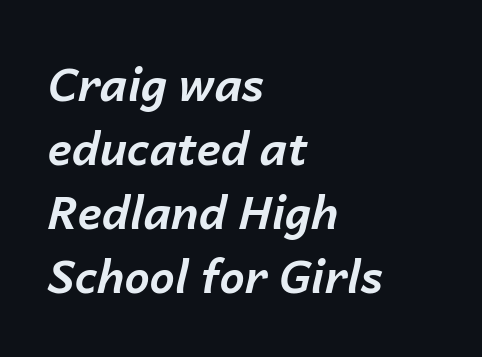
The glyphs have the mass of a bold cut. The rows are spaced the way most documents space them. The letters advance in unequal steps, a hallmark of proportional type. Italic: yes, the glyphs are oblique.
